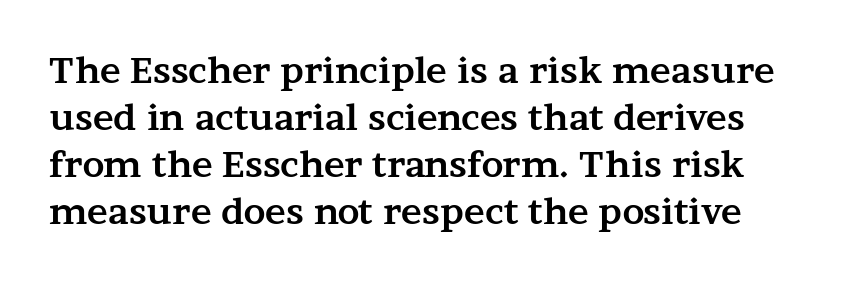
The type family on display is of the serif kind. The passage shown is typed in a proportional face where columns would drift. In terms of leading, this rendering sits right in the middle. Characters remain perfectly vertical along every line.
